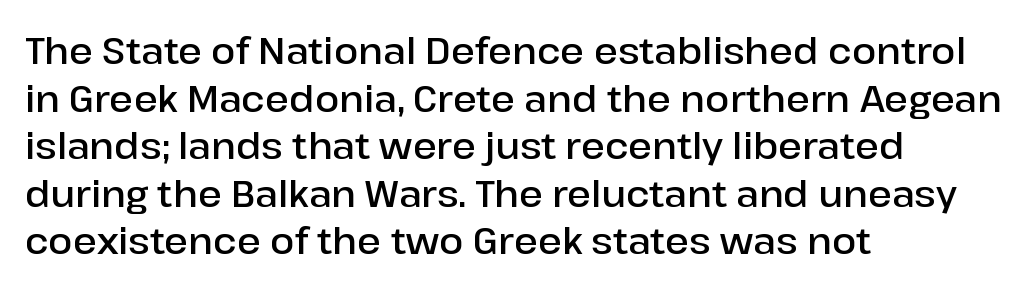
Q: Is the text bold? A: Semi-bold.
Q: Is the text italic (slanted)? A: No, it is upright.
Q: Is the typeface a serif or a sans-serif typeface? A: Sans-serif.
Q: Is the text underlined? A: No.
Q: How is the paragraph aligned? A: Left-aligned.
Q: Is the spacing between letters normal or unusually wide? A: Normal.
Q: Is the spacing between lines tight, normal or loose? A: Normal.
Q: Width (condensed, normal, or wide)? A: Normal.
Q: Stroke contrast? A: Low.
Q: x-height? A: Medium.
Q: Monospaced? A: No.
